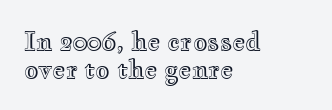
The image shows 25 px text type, upright; set left-aligned, tight line spacing (1.12x), normal letter spacing, not underlined.
